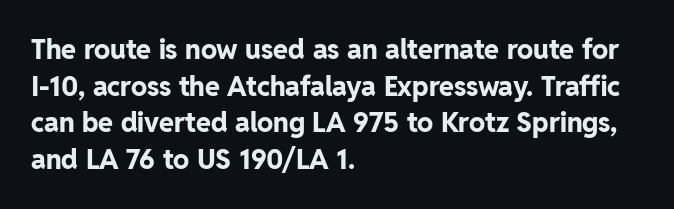
Q: Is the text bold? A: Yes.
Q: Is the text italic (slanted)? A: No, it is upright.
Q: Is the text underlined? A: No.
Q: How is the paragraph aligned? A: Left-aligned.
Q: Is the spacing between letters normal or unusually wide? A: Normal.
Q: Is the spacing between lines tight, normal or loose? A: Normal.
